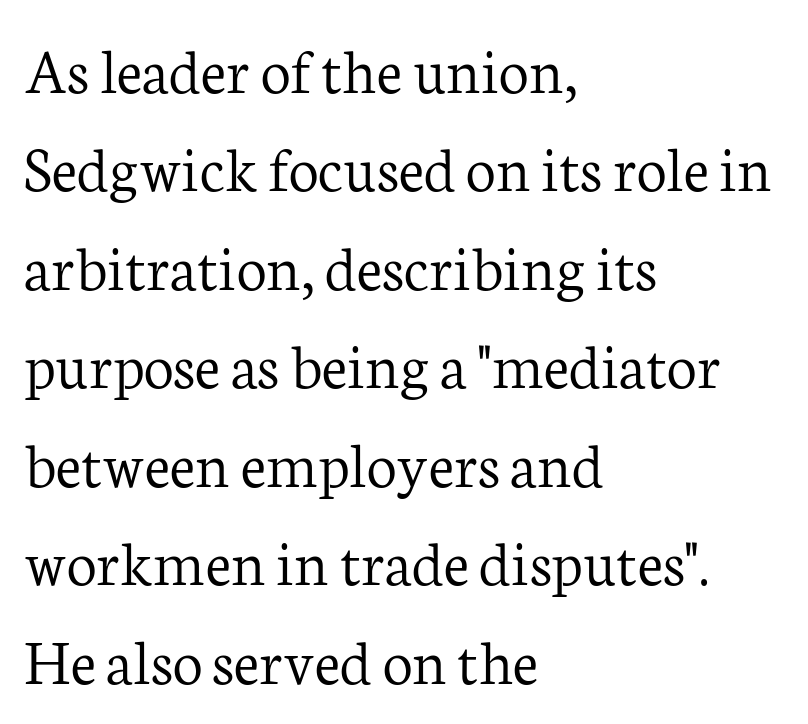
The image shows 67 px light serif type, upright; set left-aligned, normal line spacing (1.47x), normal letter spacing, not underlined; low stroke contrast and a medium x-height.
